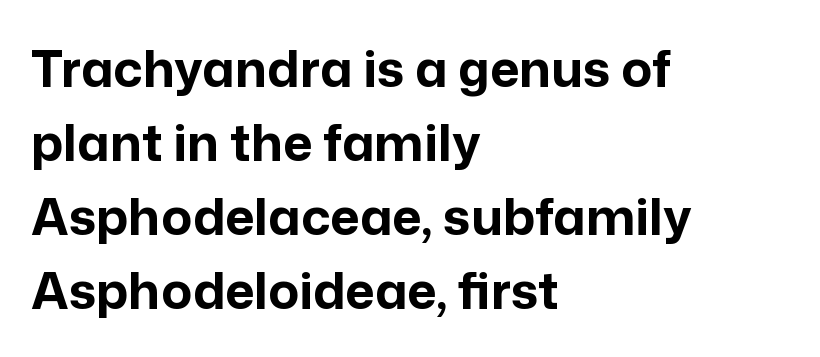
Q: Is the text bold? A: Yes.
Q: Is the text italic (slanted)? A: No, it is upright.
Q: Is the typeface a serif or a sans-serif typeface? A: Sans-serif.
Q: Is the text underlined? A: No.
Q: How is the paragraph aligned? A: Left-aligned.
Q: Is the spacing between letters normal or unusually wide? A: Normal.
Q: Is the spacing between lines tight, normal or loose? A: Normal.
Q: Width (condensed, normal, or wide)? A: Normal.
Q: Stroke contrast? A: Low.
Q: x-height? A: Medium.
Q: Monospaced? A: No.
